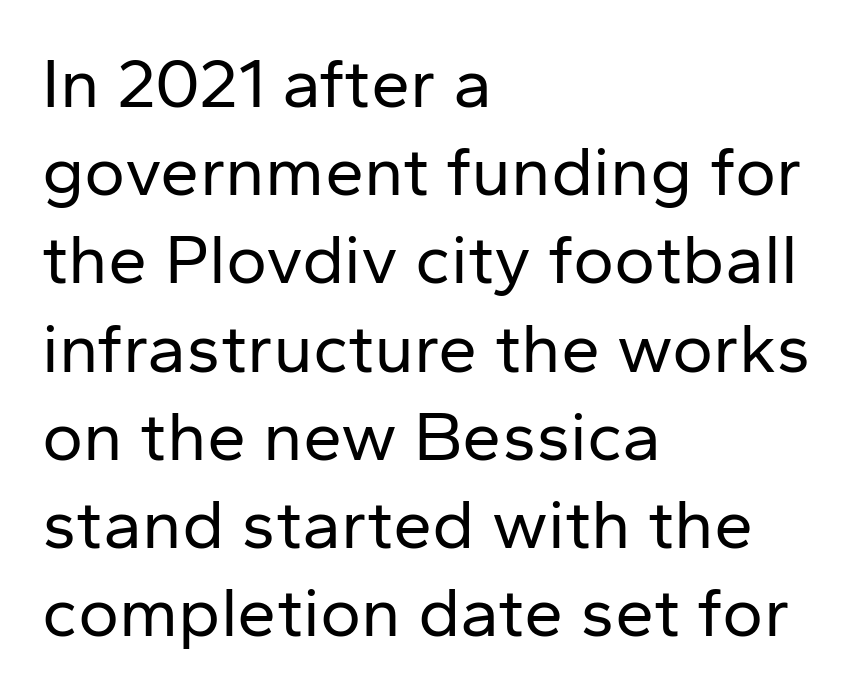
Q: Is the text bold? A: No.
Q: Is the text italic (slanted)? A: No, it is upright.
Q: Is the typeface a serif or a sans-serif typeface? A: Sans-serif.
Q: Is the text underlined? A: No.
Q: How is the paragraph aligned? A: Left-aligned.
Q: Is the spacing between letters normal or unusually wide? A: Normal.
Q: Is the spacing between lines tight, normal or loose? A: Normal.
Q: Width (condensed, normal, or wide)? A: Normal.
Q: Stroke contrast? A: Low.
Q: x-height? A: Medium.
Q: Monospaced? A: No.
